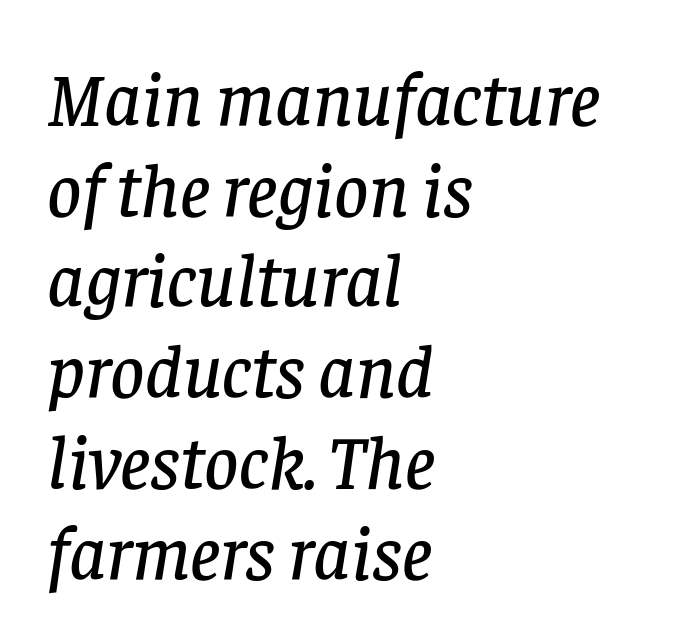
Q: Is the text italic (slanted)? A: Yes, it leans right by about 8 degrees.
Q: Is the typeface a serif or a sans-serif typeface? A: Serif.
Q: Is the text underlined? A: No.
Q: How is the paragraph aligned? A: Left-aligned.
Q: Is the spacing between letters normal or unusually wide? A: Normal.
Q: Width (condensed, normal, or wide)? A: Normal.
Q: Stroke contrast? A: Low.
Q: x-height? A: Large.
Q: Monospaced? A: No.
